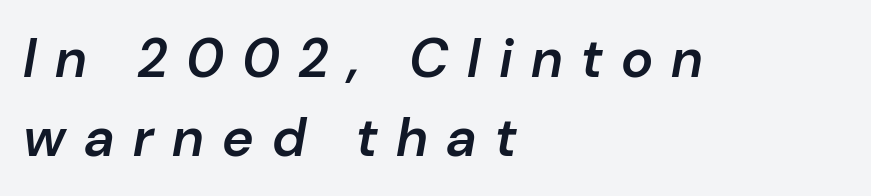
The text carries the slant typical of an italic or oblique font. In terms of letterspacing, this is a distinctly airy, spread setting. Spacing verdict: proportional, widths tailored to each character. The designer left line spacing at the default. The baseline area is clear. Which margin do the lines hug? The left one — the right edge is uneven.
